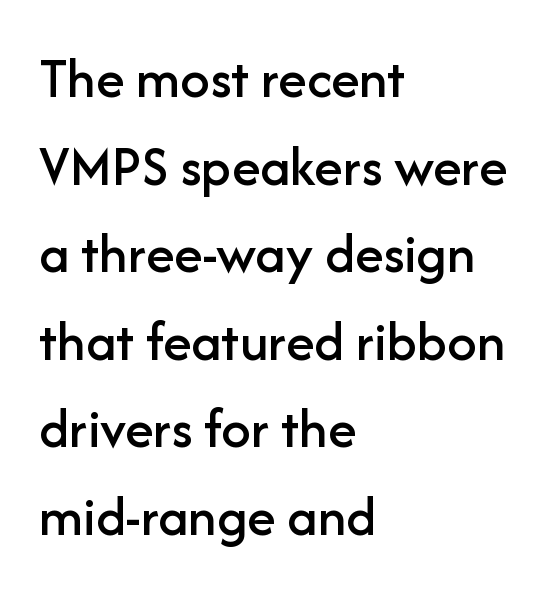
The image shows 58 px sans-serif type, upright; set left-aligned, normal line spacing (1.51x), normal letter spacing, not underlined; low stroke contrast and a medium x-height.
